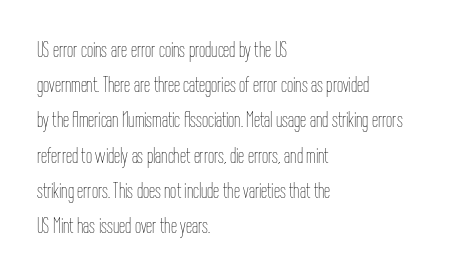
The image shows 22 px text type, upright; set left-aligned, normal line spacing (1.6x), normal letter spacing, not underlined.
